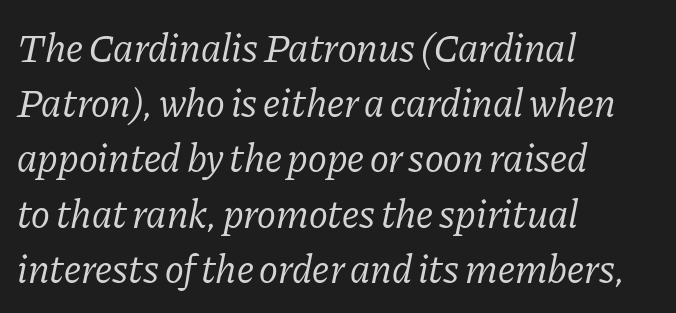
{"serif": "yes", "italic": "yes", "lean": "right", "slant_degrees": 11, "bold": "no", "weight": "regular", "width": "normal", "stroke_contrast": "low", "x_height": "medium", "monospaced": "no", "underline": "no", "align": "left", "line_spacing": "normal", "line_spacing_ratio": 1.38, "letter_spacing": "normal", "letter_spacing_em": 0.0, "glyph_px": 40}
